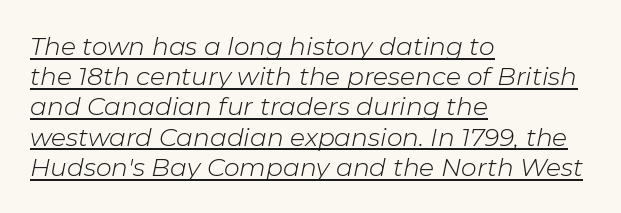
{"italic": "yes", "lean": "right", "slant_degrees": 11, "bold": "no", "underline": "yes", "align": "left", "line_spacing_ratio": 1.21, "letter_spacing": "normal", "letter_spacing_em": 0.0, "glyph_px": 25}
